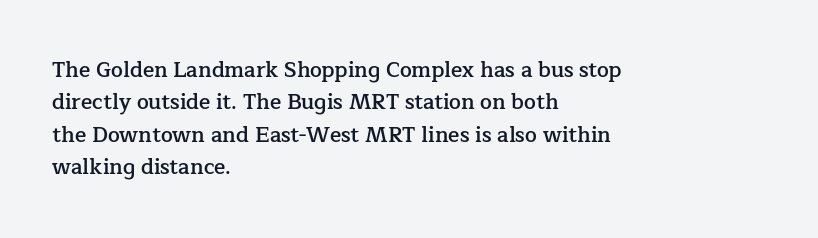
The image shows 21 px text type, upright; set left-aligned, normal line spacing (1.54x), normal letter spacing, not underlined.
